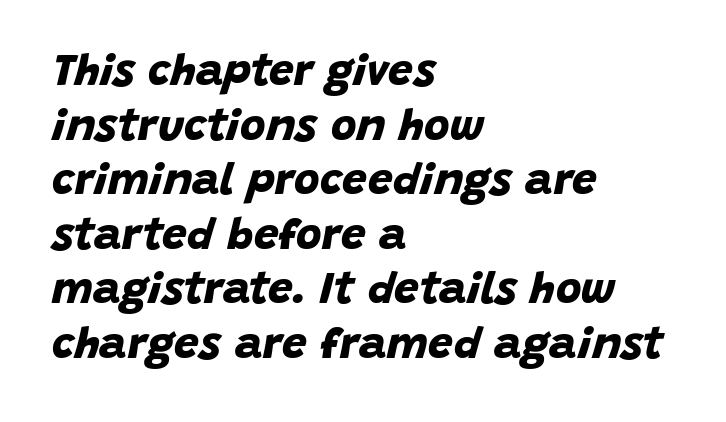
The image shows 44 px bold sans-serif type; set left-aligned, line spacing 1.24x, normal letter spacing, not underlined; low stroke contrast and a large x-height.
